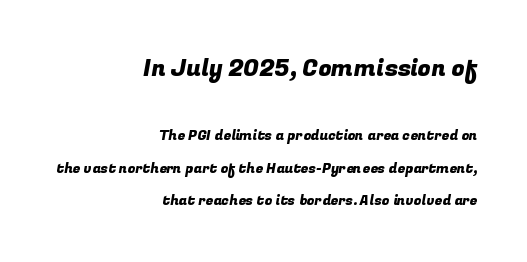
Q: Is the text underlined? A: No.
Q: How is the paragraph aligned? A: Right-aligned.
Q: Is the spacing between letters normal or unusually wide? A: Normal.
Q: Is the spacing between lines tight, normal or loose? A: Loose.
Q: Which block of text is set in a larger size, the first (top) or the second (bottom)? A: The first (top) one.
